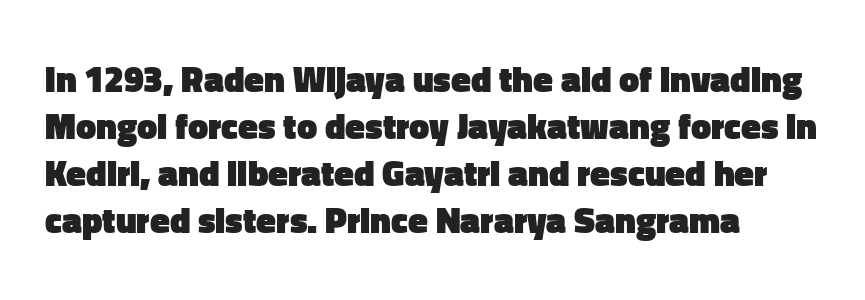
The image shows 36 px heavy sans-serif type, upright; set left-aligned, normal line spacing (1.31x), normal letter spacing, not underlined; low stroke contrast and a medium x-height.
